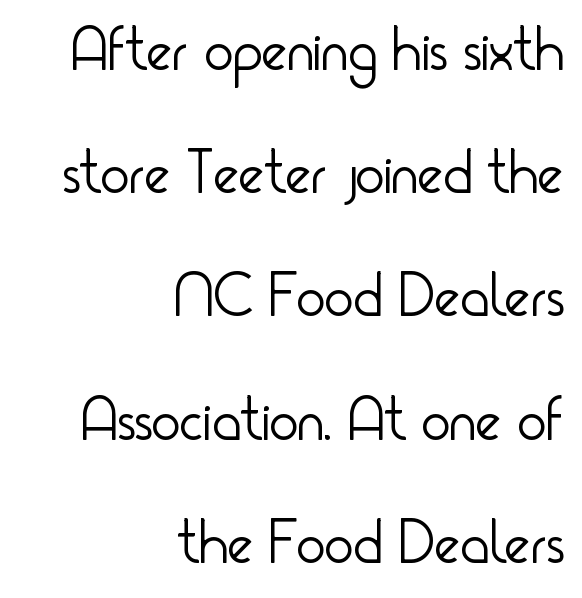
{"serif": "no", "italic": "no", "bold": "no", "weight": "light", "width": "condensed", "stroke_contrast": "low", "x_height": "small", "monospaced": "no", "underline": "no", "align": "right", "line_spacing": "loose", "line_spacing_ratio": 2.02, "letter_spacing": "normal", "letter_spacing_em": 0.0, "glyph_px": 61}
